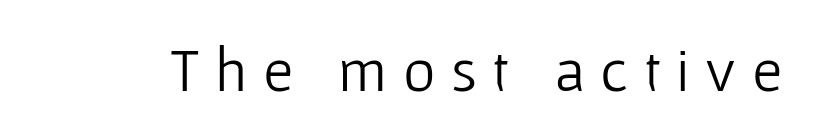
{"serif": "no", "italic": "no", "bold": "no", "weight": "light", "width": "normal", "stroke_contrast": "low", "x_height": "medium", "monospaced": "no", "underline": "no", "letter_spacing": "wide", "letter_spacing_em": 0.25, "glyph_px": 62}
